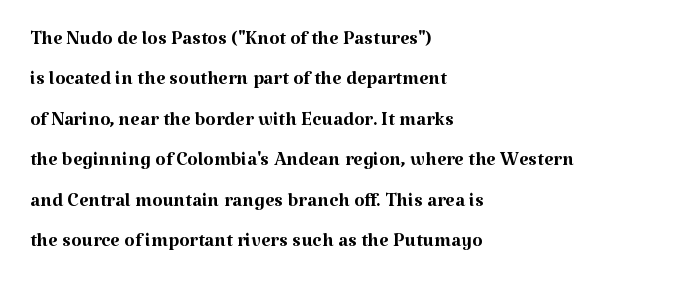
The passage shown stacks its lines at a standard gap. Students, note that the glyphs here touch the page at normal intervals. This reads as an unemphasized weight, regular at the heaviest. Typeset ragged right — the left edge is the straight one. No italicization has been applied; the sample stays upright.
